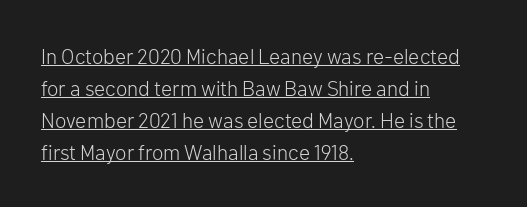
Inter-character spacing is left at the font's built-in metrics. Layout note: lines flush left. Students, observe: this is what conventionally led text looks like. You can tell it's not italic because the verticals are truly vertical.
